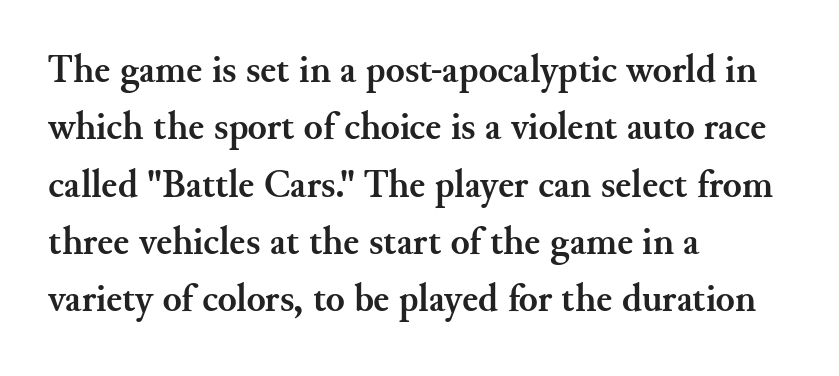
Q: Is the text bold? A: Yes.
Q: Is the text italic (slanted)? A: No, it is upright.
Q: Is the typeface a serif or a sans-serif typeface? A: Serif.
Q: Is the text underlined? A: No.
Q: How is the paragraph aligned? A: Left-aligned.
Q: Is the spacing between letters normal or unusually wide? A: Normal.
Q: Is the spacing between lines tight, normal or loose? A: Normal.
Q: Width (condensed, normal, or wide)? A: Normal.
Q: Stroke contrast? A: Medium.
Q: x-height? A: Small.
Q: Monospaced? A: No.
